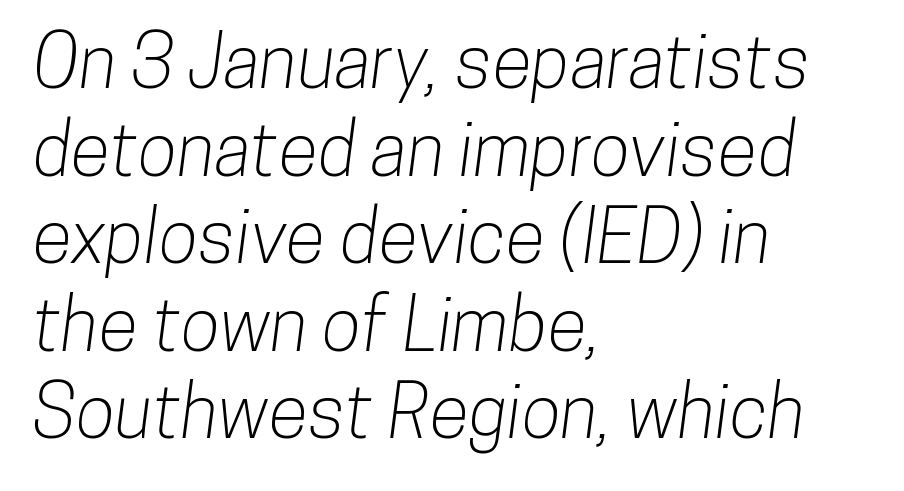
Q: Is the typeface a serif or a sans-serif typeface? A: Sans-serif.
Q: Is the text underlined? A: No.
Q: How is the paragraph aligned? A: Left-aligned.
Q: Is the spacing between letters normal or unusually wide? A: Normal.
Q: Width (condensed, normal, or wide)? A: Condensed.
Q: Stroke contrast? A: Low.
Q: x-height? A: Medium.
Q: Monospaced? A: No.
